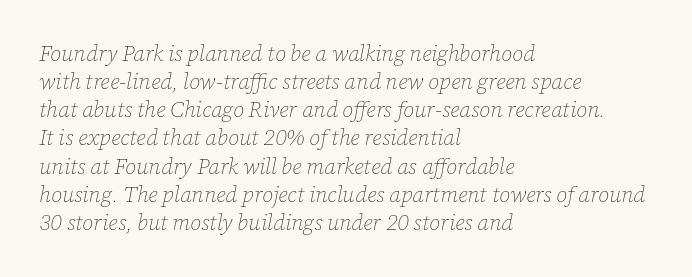
{"italic": "yes", "lean": "right", "slant_degrees": 12, "bold": "no", "underline": "no", "align": "left", "line_spacing": "normal", "line_spacing_ratio": 1.28, "letter_spacing": "normal", "letter_spacing_em": 0.0, "glyph_px": 22}
